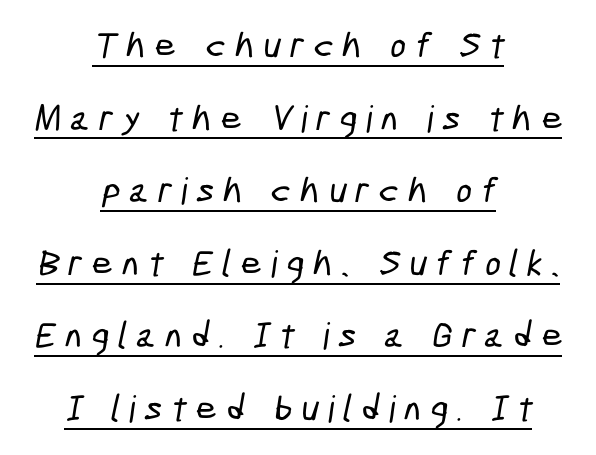
Q: Is the typeface a serif or a sans-serif typeface? A: Sans-serif.
Q: Is the text underlined? A: Yes.
Q: How is the paragraph aligned? A: Centered.
Q: Is the spacing between letters normal or unusually wide? A: Unusually wide.
Q: Is the spacing between lines tight, normal or loose? A: Loose.
Q: Width (condensed, normal, or wide)? A: Condensed.
Q: Stroke contrast? A: Low.
Q: x-height? A: Medium.
Q: Monospaced? A: No.
